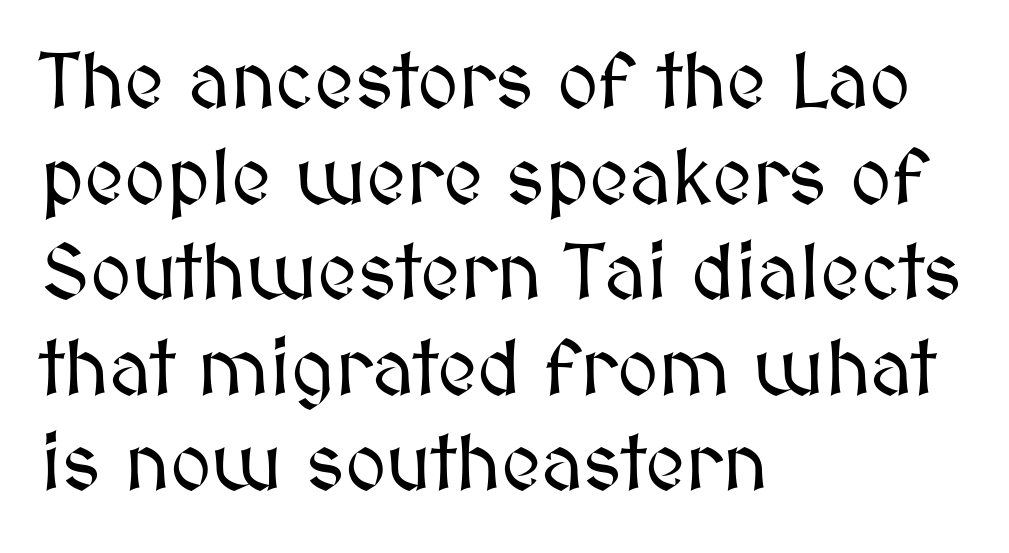
The image shows 79 px text type, upright; set left-aligned, line spacing 1.21x, normal letter spacing, not underlined; medium stroke contrast and a medium x-height.
